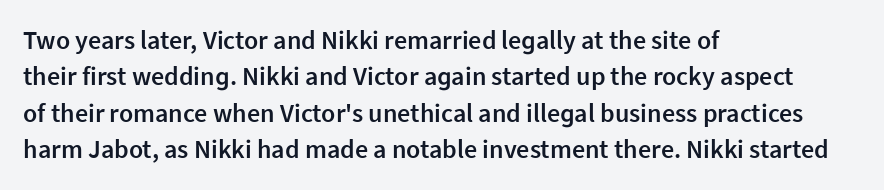
Q: Is the text bold? A: Semi-bold.
Q: Is the text italic (slanted)? A: No, it is upright.
Q: Is the text underlined? A: No.
Q: How is the paragraph aligned? A: Left-aligned.
Q: Is the spacing between letters normal or unusually wide? A: Normal.
Q: Is the spacing between lines tight, normal or loose? A: Normal.
